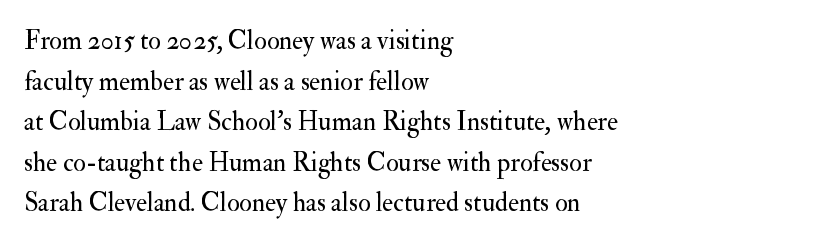
Q: Is the text bold? A: No.
Q: Is the text italic (slanted)? A: No, it is upright.
Q: Is the text underlined? A: No.
Q: How is the paragraph aligned? A: Left-aligned.
Q: Is the spacing between letters normal or unusually wide? A: Normal.
Q: Is the spacing between lines tight, normal or loose? A: Normal.
